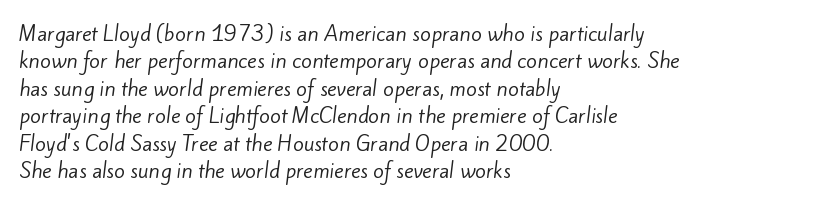
The image shows 20 px text type; set left-aligned, normal line spacing (1.37x), normal letter spacing, not underlined.
